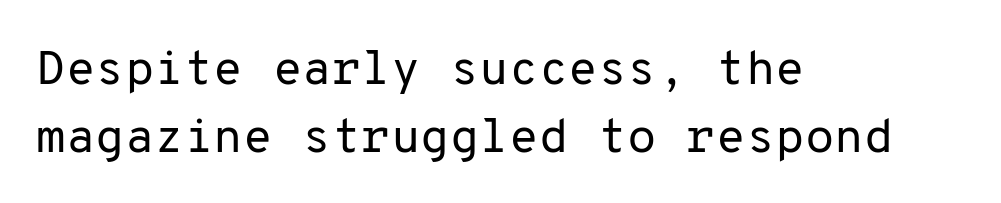
The image shows 48 px regular-weight sans-serif type, upright, monospaced; set left-aligned, normal line spacing (1.42x), normal letter spacing, not underlined; low stroke contrast and a medium x-height.
